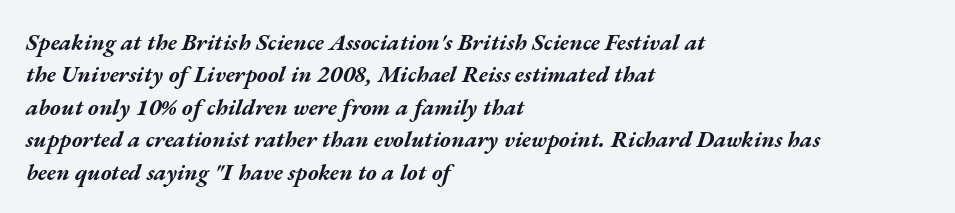
Q: Is the text bold? A: Yes.
Q: Is the text italic (slanted)? A: Yes, it leans right by about 17 degrees.
Q: Is the text underlined? A: No.
Q: How is the paragraph aligned? A: Left-aligned.
Q: Is the spacing between letters normal or unusually wide? A: Normal.
Q: Is the spacing between lines tight, normal or loose? A: Normal.
